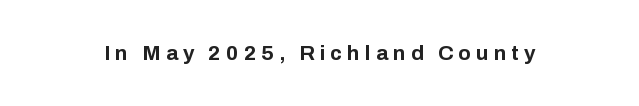
{"italic": "no", "bold": "yes", "underline": "no", "letter_spacing": "wide", "letter_spacing_em": 0.24, "glyph_px": 21}
